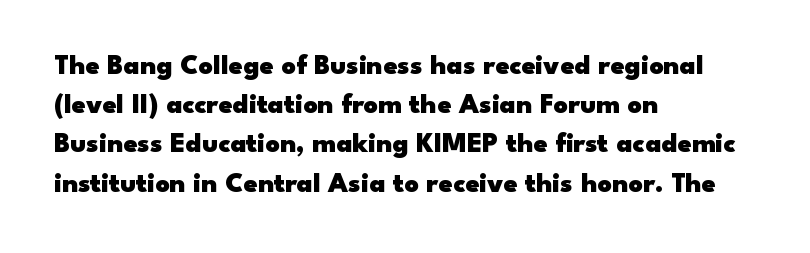
Q: Is the text bold? A: Yes.
Q: Is the text italic (slanted)? A: No, it is upright.
Q: Is the typeface a serif or a sans-serif typeface? A: Sans-serif.
Q: Is the text underlined? A: No.
Q: How is the paragraph aligned? A: Left-aligned.
Q: Is the spacing between letters normal or unusually wide? A: Normal.
Q: Is the spacing between lines tight, normal or loose? A: Normal.
Q: Width (condensed, normal, or wide)? A: Wide.
Q: Stroke contrast? A: Low.
Q: x-height? A: Small.
Q: Monospaced? A: No.
